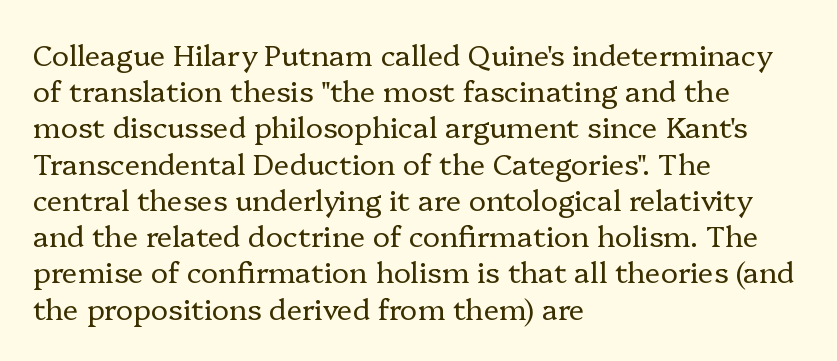
{"serif": "yes", "italic": "no", "bold": "no", "weight": "regular", "width": "normal", "stroke_contrast": "low", "x_height": "medium", "monospaced": "no", "underline": "no", "align": "left", "line_spacing": "normal", "line_spacing_ratio": 1.25, "letter_spacing": "normal", "letter_spacing_em": 0.0, "glyph_px": 29}
